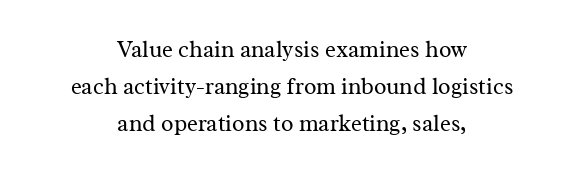
{"italic": "no", "bold": "no", "underline": "no", "align": "center", "line_spacing": "normal", "line_spacing_ratio": 1.61, "letter_spacing": "normal", "letter_spacing_em": 0.0, "glyph_px": 23}
